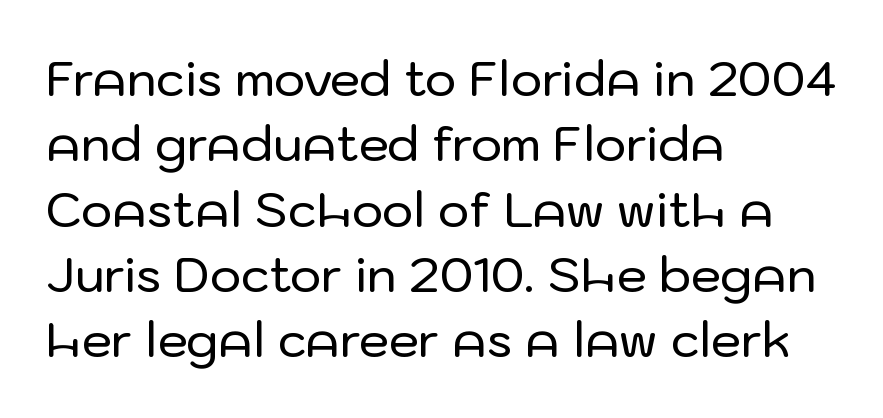
{"serif": "no", "italic": "no", "width": "normal", "stroke_contrast": "low", "x_height": "medium", "monospaced": "no", "underline": "no", "align": "left", "line_spacing": "normal", "line_spacing_ratio": 1.36, "letter_spacing": "normal", "letter_spacing_em": 0.0, "glyph_px": 48}
